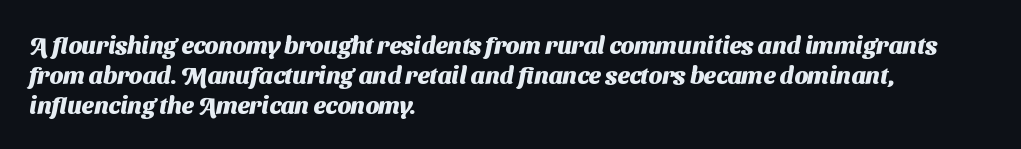
A dark, heavy texture on the line: the type is bold. Compared with typical paragraphs, the rows here are spaced about the same. Visually the block forms a straight wall on the left and a jagged coastline on the right. Descenders hang freely into open space. These lines keep a tight, regular rhythm from letter to letter.
